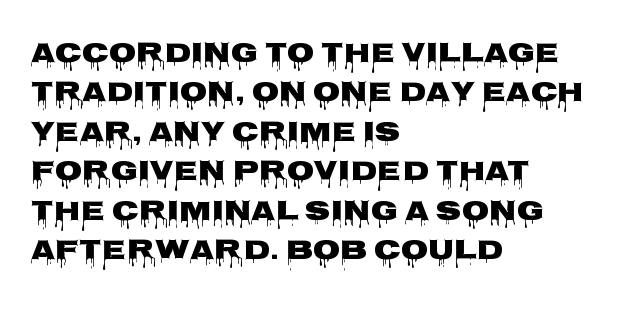
{"serif": "no", "italic": "no", "width": "wide", "stroke_contrast": "low", "x_height": "large", "monospaced": "no", "underline": "no", "align": "left", "line_spacing": "normal", "line_spacing_ratio": 1.41, "letter_spacing": "normal", "letter_spacing_em": 0.0, "glyph_px": 28}
